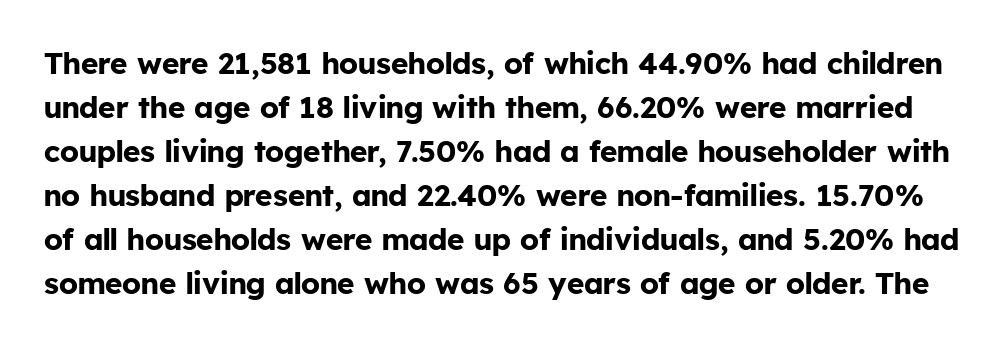
Type without underlining. Honestly, the letter spacing is just normal — you wouldn't notice it. Spacing verdict: proportional, widths tailored to each character. Leading matches the norm, producing a regular column. Serifs: no, the terminals of the letterforms are clean. Ascenders rise straight up at ninety degrees.
